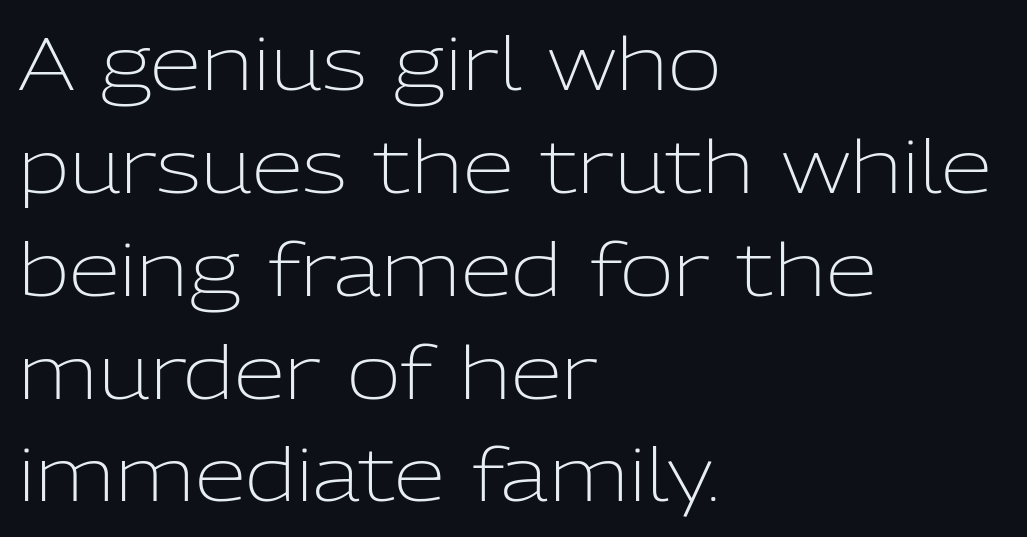
{"serif": "no", "italic": "no", "bold": "no", "weight": "light", "width": "normal", "stroke_contrast": "low", "x_height": "medium", "monospaced": "no", "underline": "no", "align": "left", "line_spacing": "normal", "line_spacing_ratio": 1.39, "letter_spacing": "normal", "letter_spacing_em": 0.0, "glyph_px": 74}
